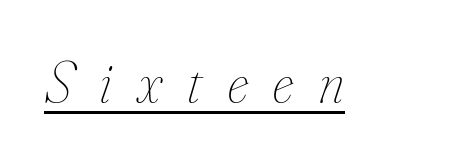
The font sits on the lighter half of the weight spectrum, regular included. Each letter keeps its own natural width here, so spacing adapts to shape. The glyphs are accompanied by a horizontal stroke just below them. Looking at the ascenders, they clearly lean. The tracking jumps out immediately: characters are airy and widely separated.
